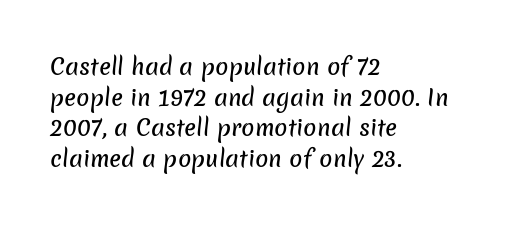
{"underline": "no", "align": "left", "line_spacing": "normal", "line_spacing_ratio": 1.39, "letter_spacing": "normal", "letter_spacing_em": 0.0, "glyph_px": 22}
